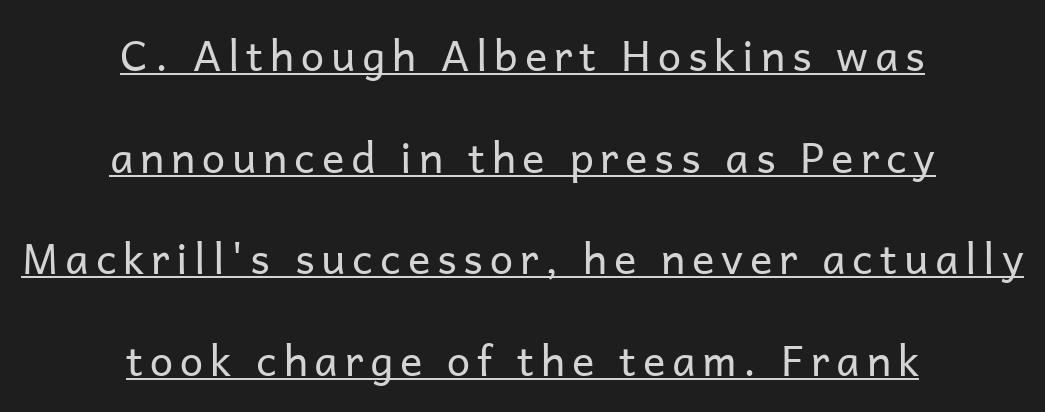
Glance below the letters and you will spot a drawn line. The text was rendered using a sans face with plain stroke endings. A roman cut, with each character standing at attention. Horizontal alignment here is central, giving a formal, balanced look. The lines are spread far apart with generous leading. The passage shown is typed in a proportional face where columns would drift.
